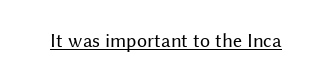
The image shows 20 px text type, upright; set normal letter spacing, underlined.
